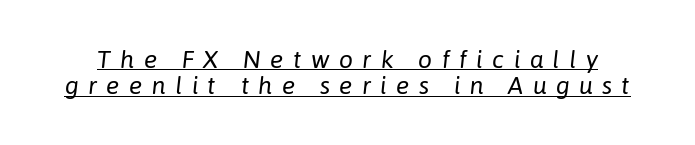
This is not heavy type; no bold has been used. Very little white space separates one row of letters from the next. Is the letter spacing exaggerated? Yes — the characters are pushed far apart. The passage shown leans; its letterforms are oblique. A typographer would call this underscored text.
